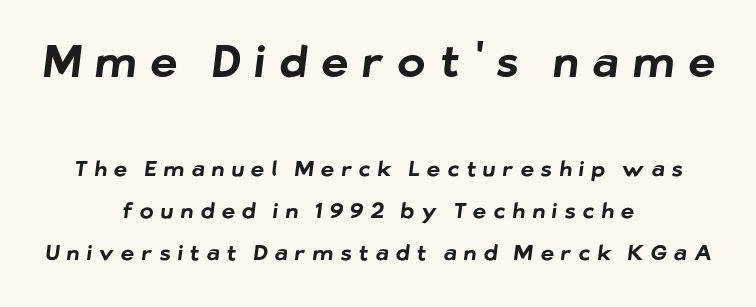
The image shows 42 px bold sans-serif type; set centered, loose line spacing (1.99x), unusually wide letter spacing (+0.34 em), not underlined; the first (top) block is 2.0x larger; low stroke contrast and a medium x-height.
